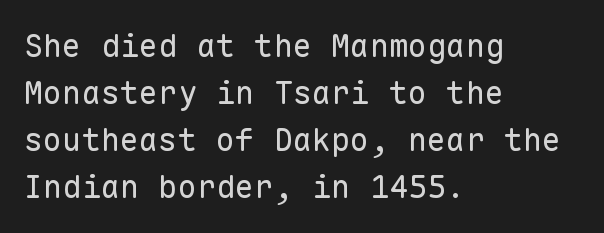
The image shows 32 px regular-weight sans-serif type, upright, monospaced; set left-aligned, normal line spacing (1.47x), normal letter spacing, not underlined; low stroke contrast and a medium x-height.
